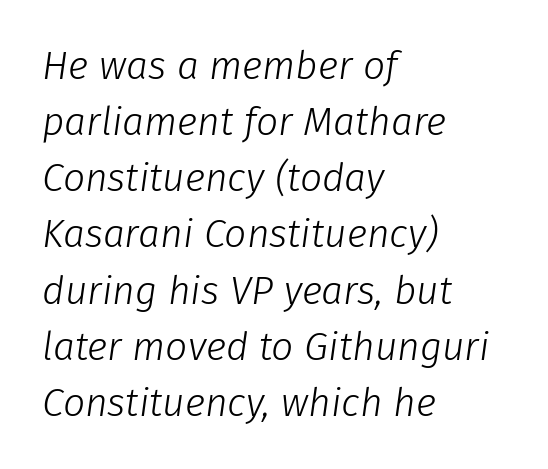
{"italic": "yes", "lean": "right", "slant_degrees": 8, "bold": "no", "weight": "light", "width": "normal", "stroke_contrast": "low", "x_height": "medium", "monospaced": "no", "underline": "no", "align": "left", "line_spacing": "normal", "line_spacing_ratio": 1.44, "letter_spacing": "normal", "letter_spacing_em": 0.0, "glyph_px": 39}
